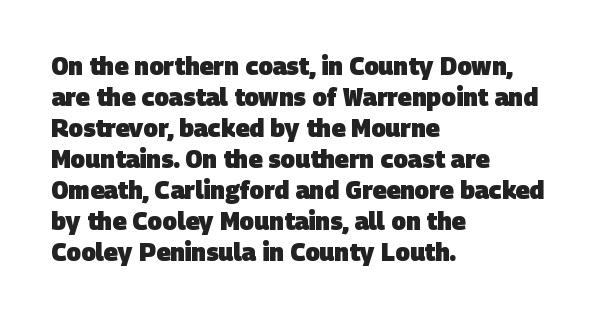
{"bold": "yes", "underline": "no", "align": "left", "line_spacing": "normal", "line_spacing_ratio": 1.29, "letter_spacing": "normal", "letter_spacing_em": 0.0, "glyph_px": 24}
